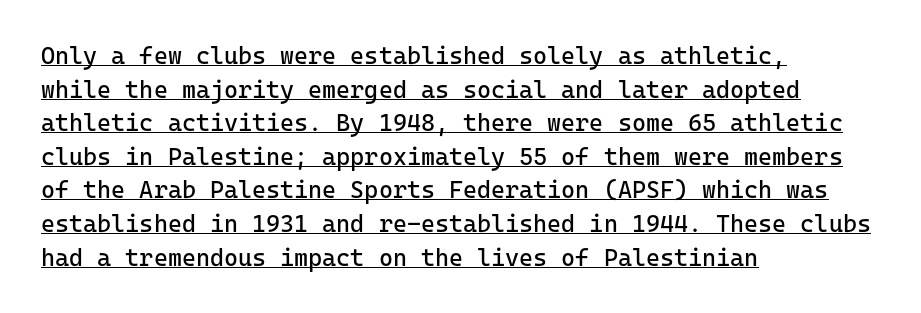
{"italic": "no", "bold": "no", "underline": "yes", "align": "left", "line_spacing": "normal", "line_spacing_ratio": 1.4, "letter_spacing": "normal", "letter_spacing_em": 0.0, "glyph_px": 24}
